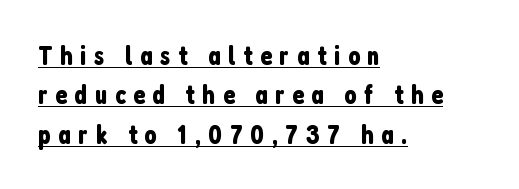
If you drew a ruler down the left edge, every line would touch it. Every word sits above its own underline. The rendering inserts visible extra space after every character. Unlike italic type, these characters show no tilt at all.
